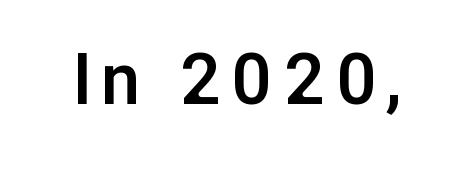
Characters remain perfectly vertical along every line. The type family on display is of the sans-serif kind. The foot of each line stays bare and open. These lines are rendered in a variable-pitch font. This is moderately heavy type, rendered in semibold.
